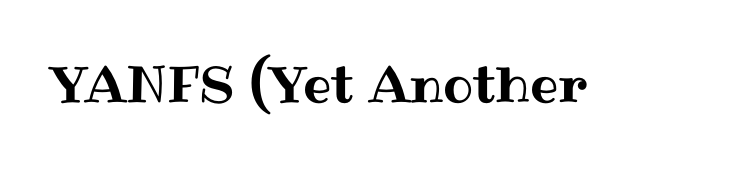
Just letters on the line, the space beneath them empty. Varying glyph widths throughout — classic text-font behaviour. Honestly, the letter spacing is just normal — you wouldn't notice it. The lettering stays uniformly vertical, giving the passage a roman look.
